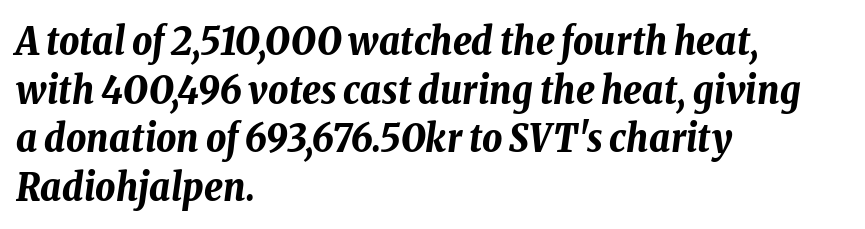
Layout note: lines flush left. This sample has the flowing, uneven cadence of proportional lettering. The rendering uses a moderate line-height, typical for paragraphs. Every character sits at an angle, as italics do.
